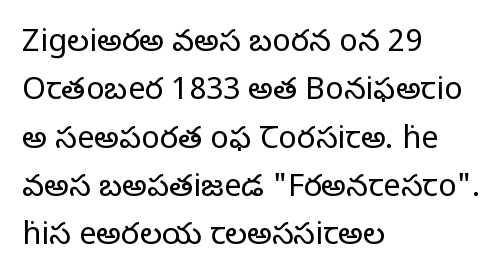
{"serif": "yes", "italic": "no", "bold": "no", "weight": "regular", "width": "normal", "stroke_contrast": "low", "x_height": "large", "monospaced": "no", "underline": "no", "align": "left", "line_spacing": "normal", "line_spacing_ratio": 1.56, "letter_spacing": "normal", "letter_spacing_em": 0.0, "glyph_px": 31}
